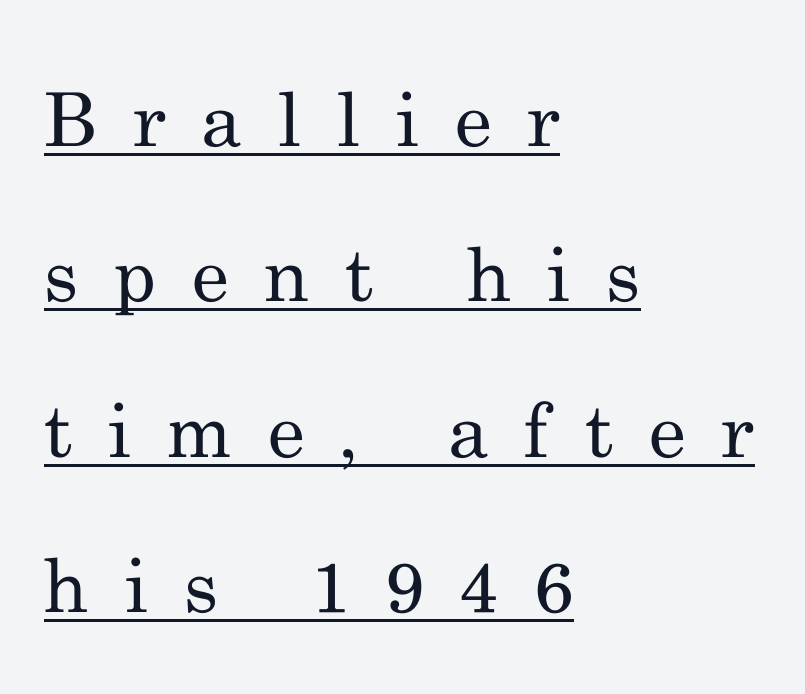
The image shows 74 px regular-weight serif type, upright; set left-aligned, loose line spacing (2.1x), unusually wide letter spacing (+0.48 em), underlined; medium stroke contrast and a small x-height.
